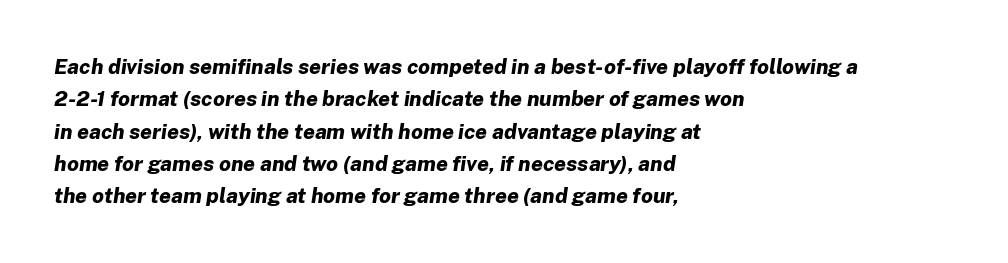
Q: Is the text bold? A: Yes.
Q: Is the text italic (slanted)? A: Yes, it leans right by about 8 degrees.
Q: Is the text underlined? A: No.
Q: How is the paragraph aligned? A: Left-aligned.
Q: Is the spacing between letters normal or unusually wide? A: Normal.
Q: Is the spacing between lines tight, normal or loose? A: Normal.
